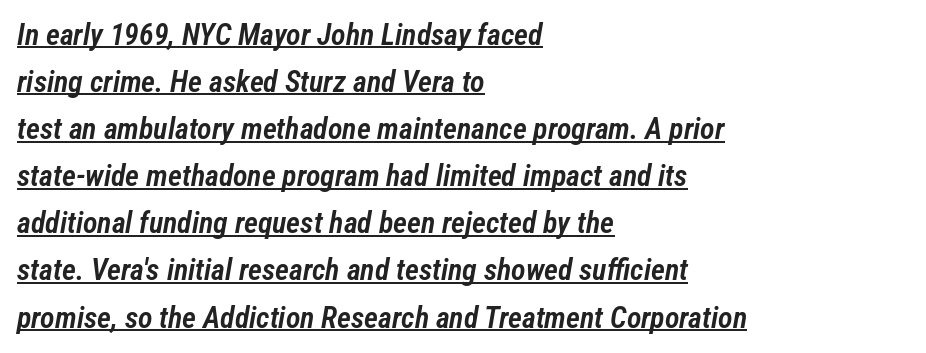
Horizontally, the lines are justified to the leading edge only. The tracking reads as untouched default to a designer's eye. This sample carries an underscore along the baseline area. Emphasis-style slanted type is in use. Note the varied advance widths — an 'i' is clearly narrower than an 'm'.
